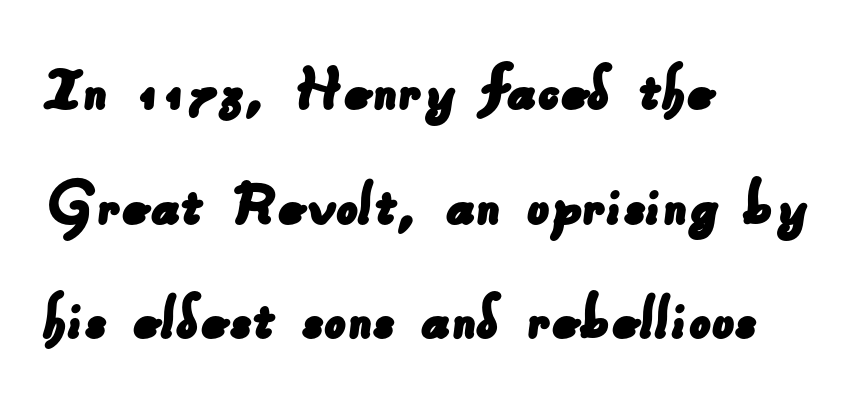
The image shows 69 px sans-serif type; set left-aligned, normal line spacing (1.66x), normal letter spacing, not underlined; low stroke contrast and a small x-height.
